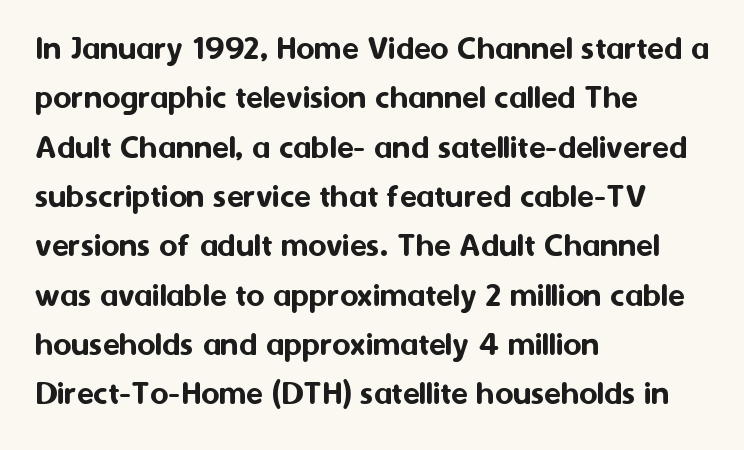
Proportional: the letters do not fall into vertical columns. Check where the strokes stop: nothing finishes them off — pure sans. Visually the block forms a straight wall on the left and a jagged coastline on the right. Clear beneath every line of the passage. Horizontal bands of white between lines are of average thickness.
